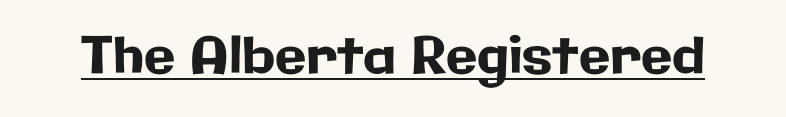
These lines are composed in type without serifs. Ordinary non-slanted type is in use. This sample has the flowing, uneven cadence of proportional lettering. Words appear dense and cohesive because spacing is normal. Students, observe the line beneath the letters — that is underlining.
